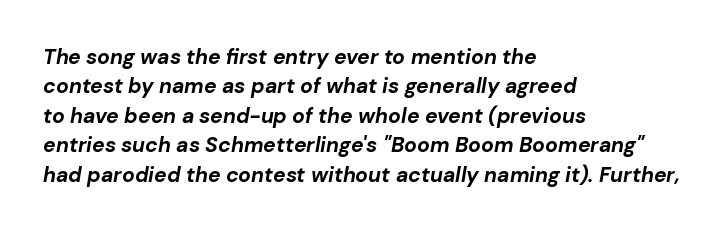
The image shows 21 px bold type, italic (leaning right); set left-aligned, normal line spacing (1.4x), normal letter spacing, not underlined.
